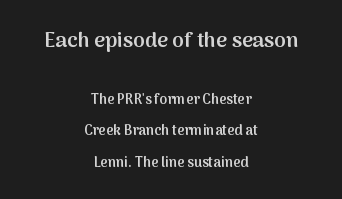
The image shows 21 px text type, upright; set centered, loose line spacing (2.24x), normal letter spacing, not underlined; the first (top) block is 1.5x larger.
